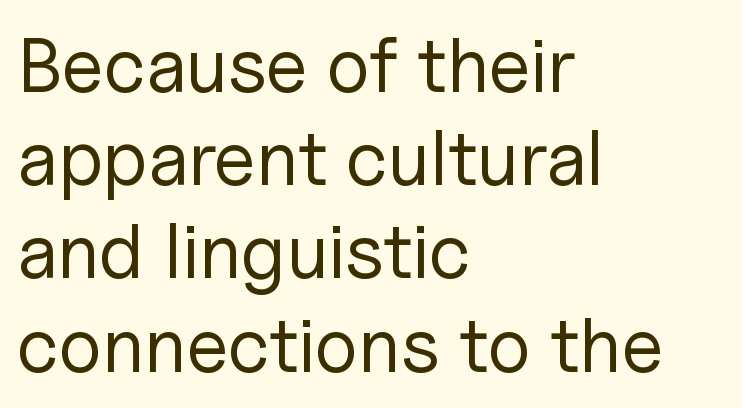
{"serif": "no", "italic": "no", "bold": "no", "weight": "regular", "width": "normal", "stroke_contrast": "low", "x_height": "medium", "monospaced": "no", "underline": "no", "align": "left", "line_spacing_ratio": 1.21, "letter_spacing": "normal", "letter_spacing_em": 0.0, "glyph_px": 77}
